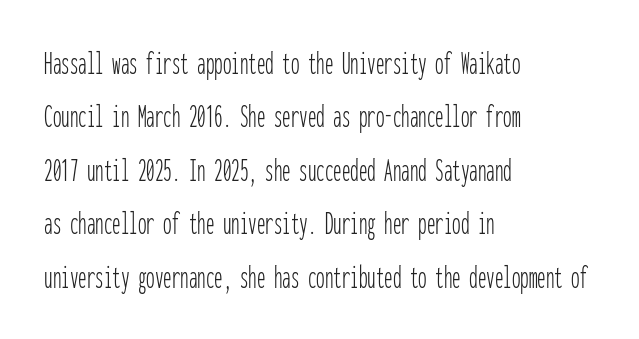
{"serif": "no", "italic": "no", "bold": "no", "weight": "thin", "width": "condensed", "stroke_contrast": "low", "x_height": "medium", "monospaced": "yes", "underline": "no", "align": "left", "line_spacing": "normal", "line_spacing_ratio": 1.57, "letter_spacing": "normal", "letter_spacing_em": 0.0, "glyph_px": 34}
